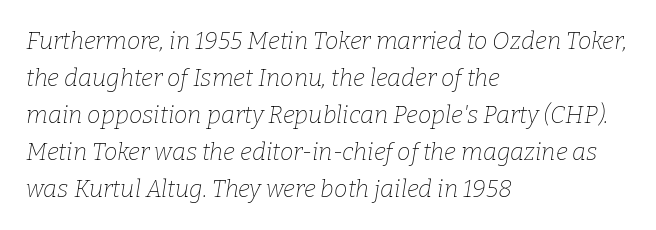
Q: Is the text bold? A: No.
Q: Is the text italic (slanted)? A: Yes, it leans right by about 9 degrees.
Q: Is the text underlined? A: No.
Q: How is the paragraph aligned? A: Left-aligned.
Q: Is the spacing between letters normal or unusually wide? A: Normal.
Q: Is the spacing between lines tight, normal or loose? A: Normal.
